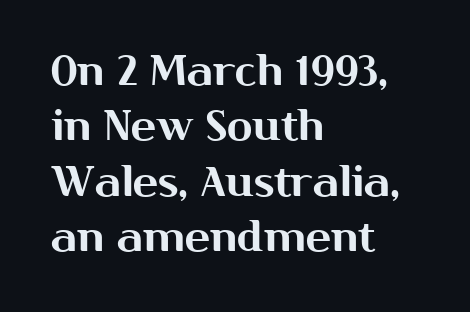
{"serif": "no", "italic": "no", "width": "normal", "stroke_contrast": "medium", "x_height": "medium", "monospaced": "no", "underline": "no", "align": "left", "line_spacing": "normal", "line_spacing_ratio": 1.32, "letter_spacing": "normal", "letter_spacing_em": 0.0, "glyph_px": 42}
